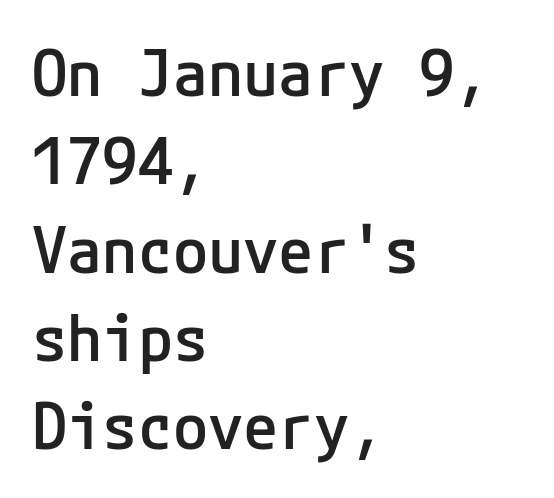
The image shows 64 px semibold sans-serif type, upright; set left-aligned, normal line spacing (1.38x), normal letter spacing, not underlined; low stroke contrast and a medium x-height.
